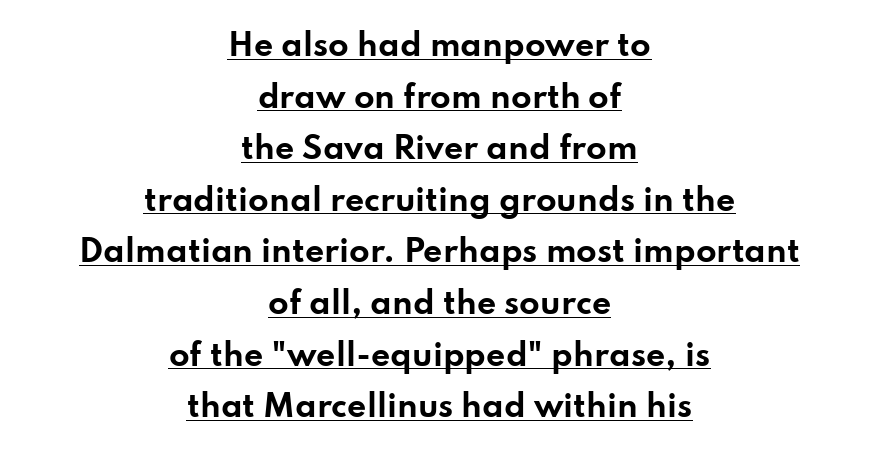
Q: Is the text bold? A: Yes.
Q: Is the text italic (slanted)? A: No, it is upright.
Q: Is the typeface a serif or a sans-serif typeface? A: Sans-serif.
Q: Is the text underlined? A: Yes.
Q: How is the paragraph aligned? A: Centered.
Q: Is the spacing between letters normal or unusually wide? A: Normal.
Q: Width (condensed, normal, or wide)? A: Wide.
Q: Stroke contrast? A: Low.
Q: x-height? A: Small.
Q: Monospaced? A: No.
